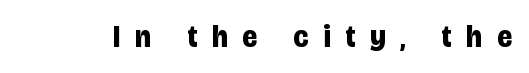
{"serif": "no", "italic": "no", "bold": "yes", "weight": "bold", "width": "condensed", "stroke_contrast": "low", "x_height": "large", "monospaced": "no", "underline": "no", "letter_spacing": "wide", "letter_spacing_em": 0.47, "glyph_px": 32}
